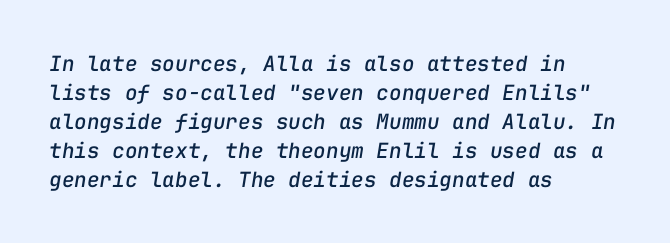
The image shows 21 px text type, italic (leaning right); set left-aligned, normal line spacing (1.38x), normal letter spacing, not underlined.
